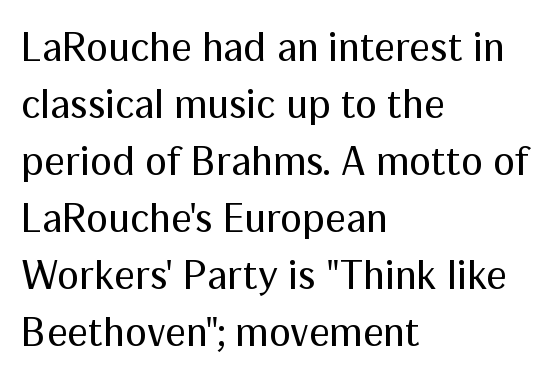
The space between consecutive lines is moderate. Every character sits straight up, as roman type does. Where is the straight margin? On the left. Note: no serifs on the glyphs. No extra tracking has been applied to these lines.
